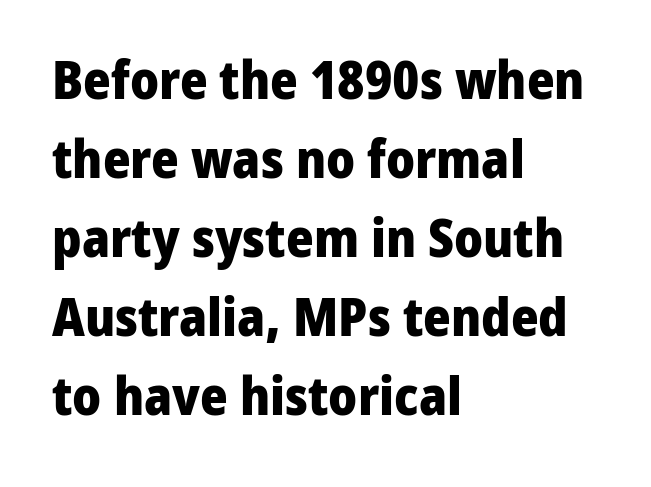
Standard letterfit; no display-style spreading of the glyphs. This sample has the flowing, uneven cadence of proportional lettering. Upright lettering throughout. The rendering uses a moderate line-height, typical for paragraphs.
